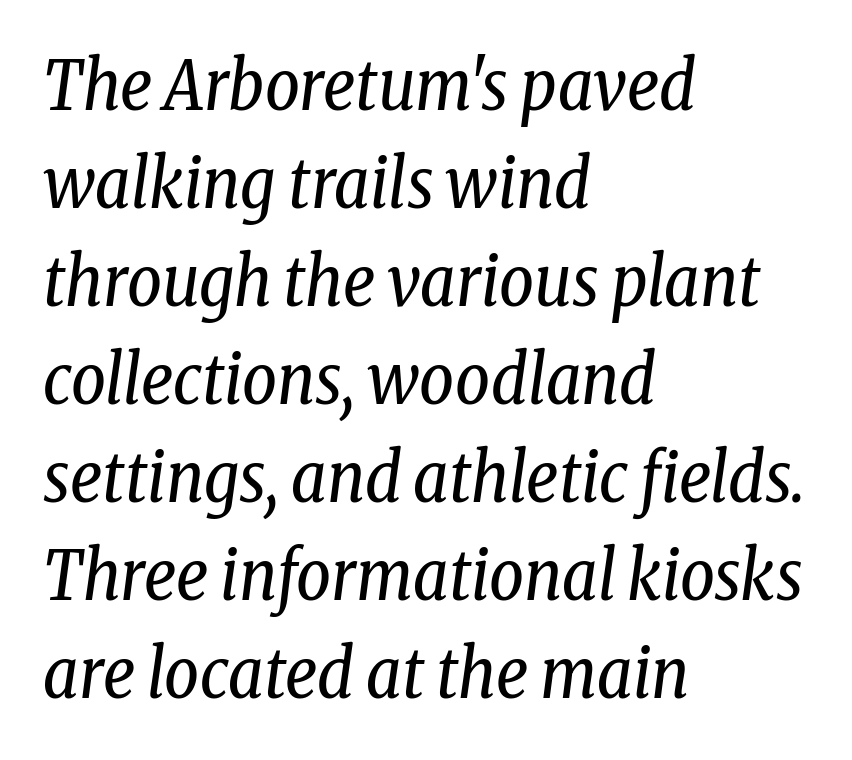
{"serif": "yes", "italic": "yes", "lean": "right", "slant_degrees": 8, "bold": "no", "weight": "regular", "width": "condensed", "stroke_contrast": "low", "x_height": "medium", "monospaced": "no", "underline": "no", "align": "left", "line_spacing": "normal", "line_spacing_ratio": 1.44, "letter_spacing": "normal", "letter_spacing_em": 0.0, "glyph_px": 68}
